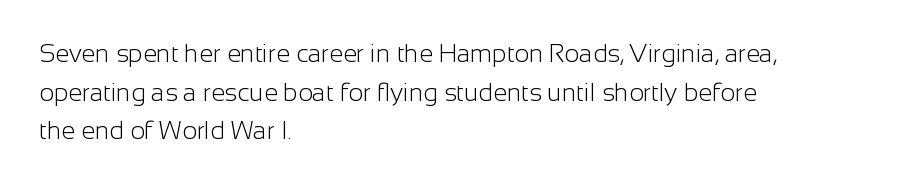
The image shows 25 px text type, upright; set left-aligned, normal line spacing (1.55x), normal letter spacing, not underlined.
